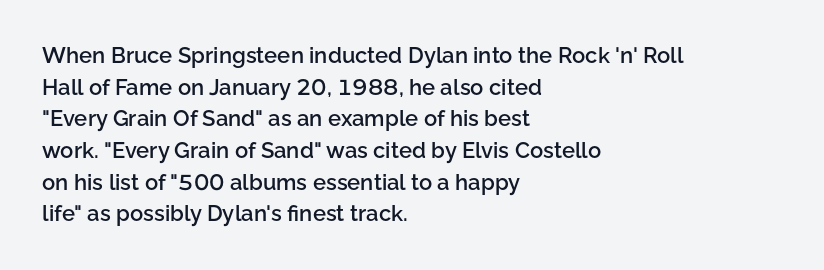
The image shows 22 px text type, upright; set left-aligned, normal line spacing (1.44x), normal letter spacing, not underlined.
